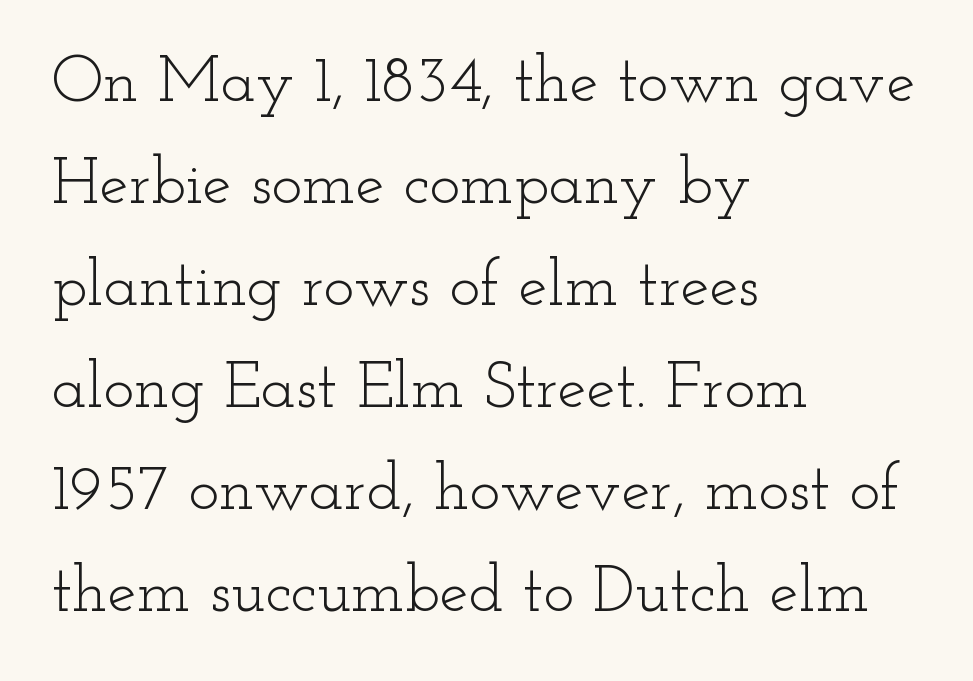
{"serif": "yes", "italic": "no", "bold": "no", "weight": "light", "width": "wide", "stroke_contrast": "low", "x_height": "small", "monospaced": "no", "underline": "no", "align": "left", "line_spacing": "normal", "line_spacing_ratio": 1.57, "letter_spacing": "normal", "letter_spacing_em": 0.0, "glyph_px": 65}
